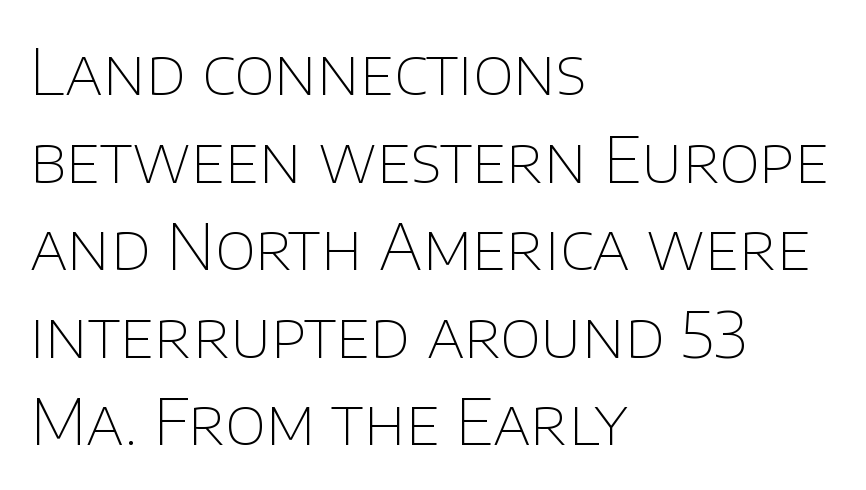
Summary of weight: not heavy and not bold. Characters remain perfectly vertical along every line. Each letter's strokes conclude bluntly, with no projecting serifs. Vertically, the passage feels balanced, rows spaced as you'd expect.
